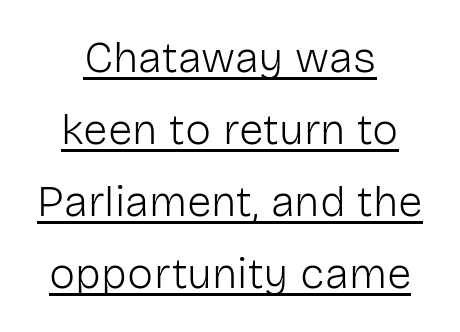
Q: Is the text bold? A: No.
Q: Is the text italic (slanted)? A: No, it is upright.
Q: Is the typeface a serif or a sans-serif typeface? A: Sans-serif.
Q: Is the text underlined? A: Yes.
Q: How is the paragraph aligned? A: Centered.
Q: Is the spacing between letters normal or unusually wide? A: Normal.
Q: Is the spacing between lines tight, normal or loose? A: Normal.
Q: Width (condensed, normal, or wide)? A: Normal.
Q: Stroke contrast? A: Low.
Q: x-height? A: Medium.
Q: Monospaced? A: No.
